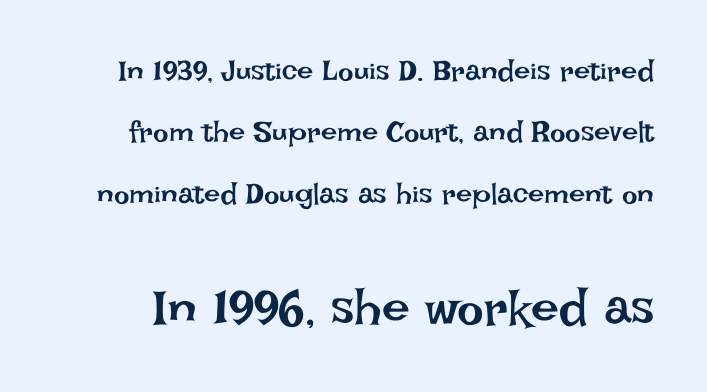
The image shows 50 px regular-weight type, upright; set loose line spacing (2.12x), normal letter spacing, not underlined; the second (bottom) block is 1.72x larger; low stroke contrast and a large x-height.
